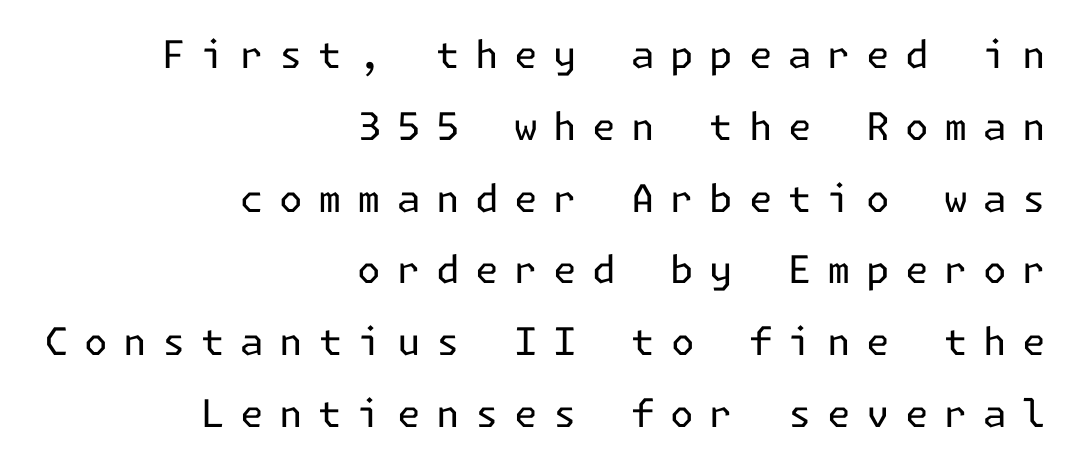
{"serif": "no", "italic": "no", "bold": "no", "weight": "regular", "width": "normal", "stroke_contrast": "low", "x_height": "medium", "underline": "no", "align": "right", "line_spacing_ratio": 1.89, "letter_spacing": "wide", "letter_spacing_em": 0.41, "glyph_px": 38}
